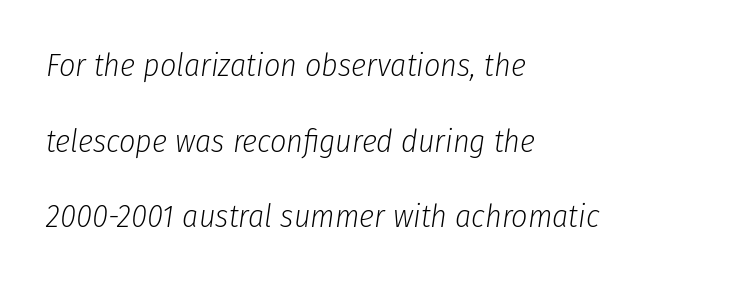
Tracking value appears to be zero — textbook default spacing. Letters have the restrained weight of plain body copy at most. Character widths vary here, with narrow letters taking less room than wide ones. The lines in this sample share a left origin and differ only in where they stop. Type without underlining.
